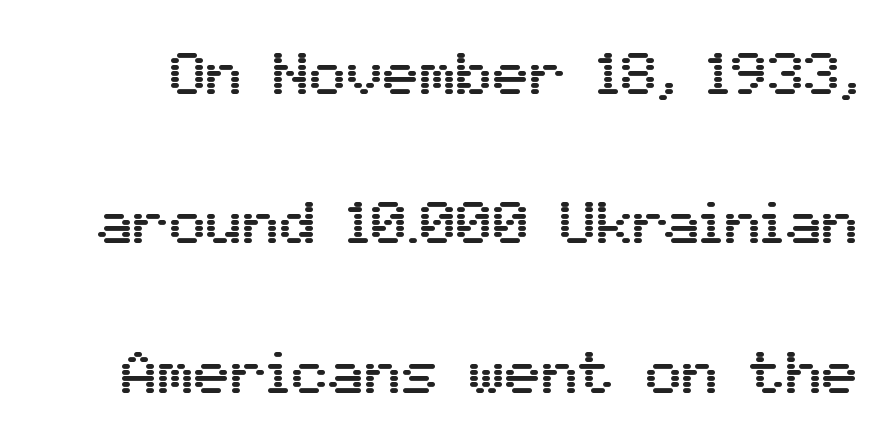
The image shows 61 px sans-serif type, upright; set loose line spacing (2.45x), normal letter spacing, not underlined; medium stroke contrast and a medium x-height.
